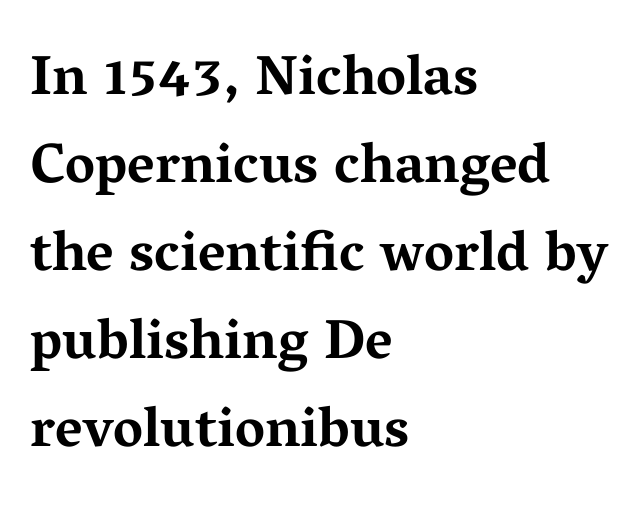
Q: Is the text bold? A: Yes.
Q: Is the text italic (slanted)? A: No, it is upright.
Q: Is the typeface a serif or a sans-serif typeface? A: Serif.
Q: Is the text underlined? A: No.
Q: How is the paragraph aligned? A: Left-aligned.
Q: Is the spacing between letters normal or unusually wide? A: Normal.
Q: Is the spacing between lines tight, normal or loose? A: Normal.
Q: Width (condensed, normal, or wide)? A: Wide.
Q: Stroke contrast? A: Medium.
Q: x-height? A: Medium.
Q: Monospaced? A: No.
